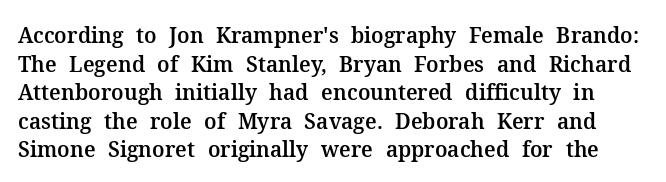
{"italic": "no", "underline": "no", "line_spacing": "normal", "line_spacing_ratio": 1.36, "letter_spacing": "normal", "letter_spacing_em": 0.0, "glyph_px": 21}
